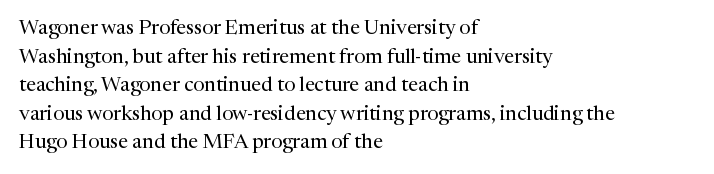
Q: Is the text bold? A: No.
Q: Is the text italic (slanted)? A: No, it is upright.
Q: Is the text underlined? A: No.
Q: How is the paragraph aligned? A: Left-aligned.
Q: Is the spacing between letters normal or unusually wide? A: Normal.
Q: Is the spacing between lines tight, normal or loose? A: Normal.
